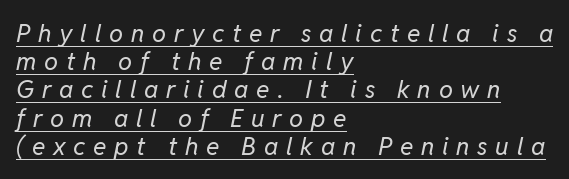
The image shows 25 px text type, italic (leaning right); set left-aligned, tight line spacing (1.13x), unusually wide letter spacing (+0.31 em), underlined.
